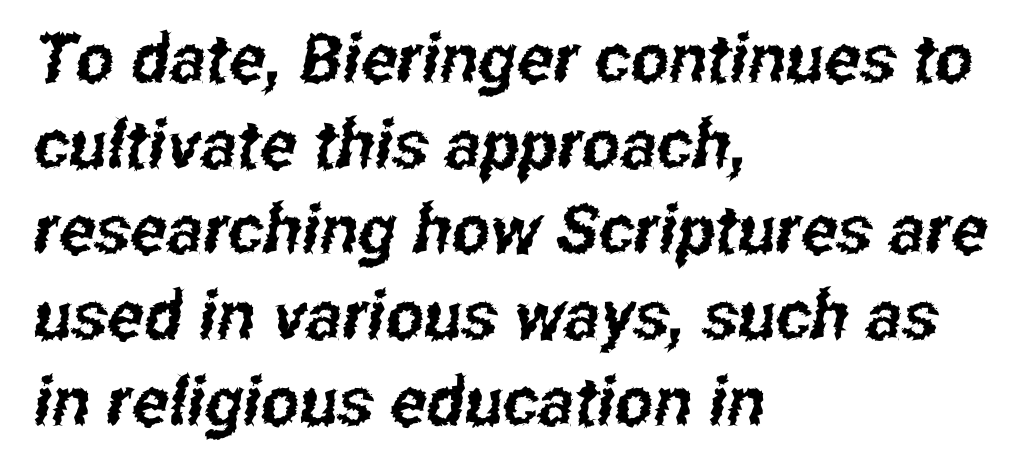
Inter-character spacing is left at the font's built-in metrics. If you measured baseline to baseline, you'd find a middling distance. Honestly, there is no underline to notice here at all. These lines are set flush left with a ragged right edge. No feet cap the strokes, marking this as sans-serif type. This sample has the flowing, uneven cadence of proportional lettering.
